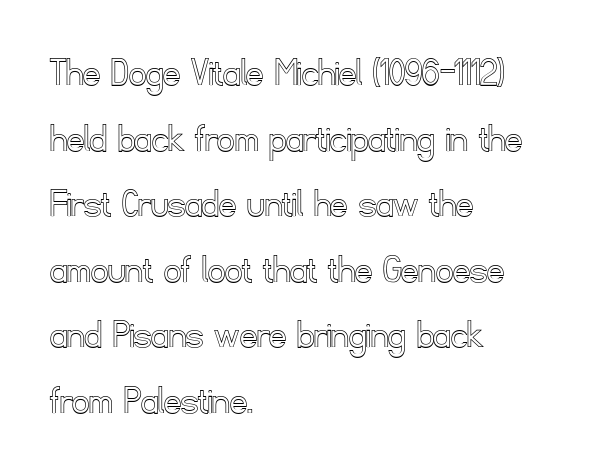
If you measured baseline to baseline, you'd find a middling distance. The text block is weighted toward the left margin, trailing off unevenly rightward. Posture: straight, roman, zero tilt. Clear beneath every line of the passage. The rendering uses natural spacing where letterforms have individual widths.
